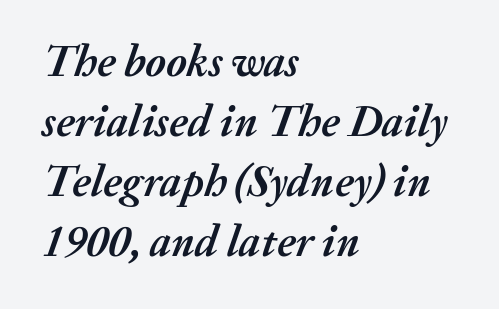
Q: Is the text bold? A: Yes.
Q: Is the text italic (slanted)? A: Yes, it leans right by about 20 degrees.
Q: Is the text underlined? A: No.
Q: How is the paragraph aligned? A: Left-aligned.
Q: Is the spacing between letters normal or unusually wide? A: Normal.
Q: Is the spacing between lines tight, normal or loose? A: Normal.
Q: Width (condensed, normal, or wide)? A: Normal.
Q: Stroke contrast? A: Medium.
Q: x-height? A: Medium.
Q: Monospaced? A: No.
